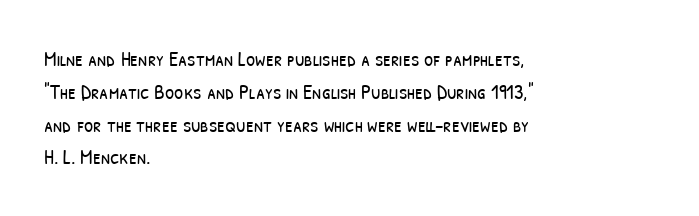
The image shows 21 px text type; set left-aligned, normal line spacing (1.56x), normal letter spacing, not underlined.
